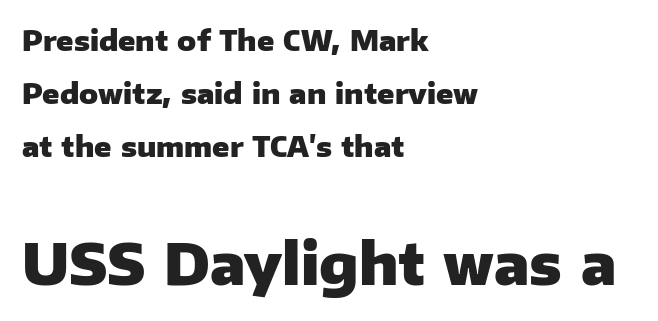
{"serif": "no", "italic": "no", "bold": "yes", "weight": "heavy", "width": "normal", "stroke_contrast": "low", "x_height": "medium", "monospaced": "no", "underline": "no", "align": "left", "line_spacing_ratio": 1.89, "letter_spacing": "normal", "letter_spacing_em": 0.0, "larger_block": "second", "size_ratio": 2.04, "glyph_px": 57}
